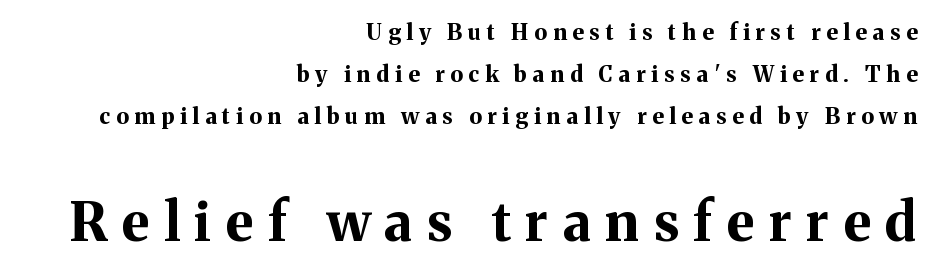
Glyph-to-glyph distance is far greater than everyday printed text. Rule under the text: the space is simply empty. In CSS terms this would be text-align: right. Small over large — that's the arrangement of the two blocks here. Looks like regular typesetting: each glyph gets only the width it needs.
